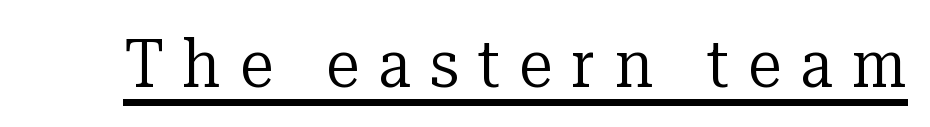
Q: Is the text bold? A: No.
Q: Is the text italic (slanted)? A: No, it is upright.
Q: Is the typeface a serif or a sans-serif typeface? A: Serif.
Q: Is the text underlined? A: Yes.
Q: Is the spacing between letters normal or unusually wide? A: Unusually wide.
Q: Width (condensed, normal, or wide)? A: Normal.
Q: Stroke contrast? A: Low.
Q: x-height? A: Medium.
Q: Monospaced? A: No.
